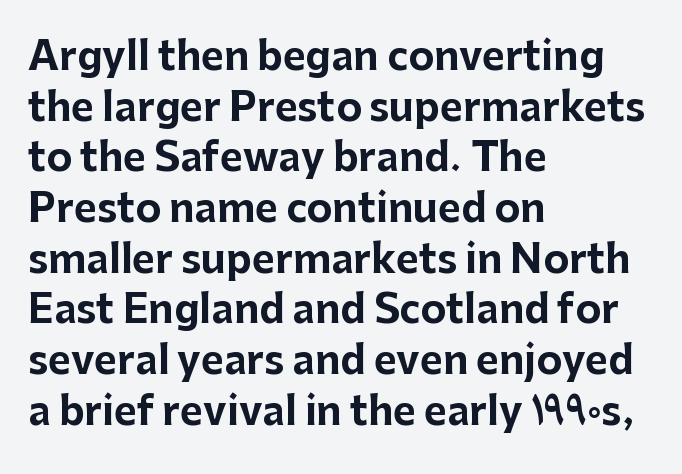
The image shows 39 px bold sans-serif type, upright; set left-aligned, normal line spacing (1.3x), normal letter spacing, not underlined; low stroke contrast and a medium x-height.
